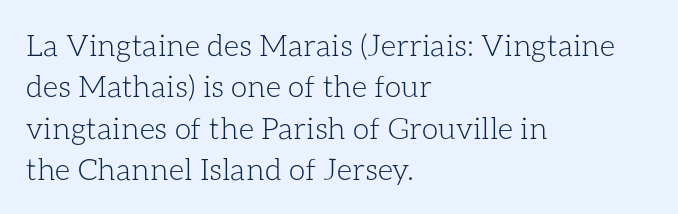
Q: Is the text bold? A: No.
Q: Is the text italic (slanted)? A: No, it is upright.
Q: Is the text underlined? A: No.
Q: How is the paragraph aligned? A: Left-aligned.
Q: Is the spacing between letters normal or unusually wide? A: Normal.
Q: Is the spacing between lines tight, normal or loose? A: Normal.
Q: Width (condensed, normal, or wide)? A: Normal.
Q: Stroke contrast? A: Low.
Q: x-height? A: Medium.
Q: Monospaced? A: No.
